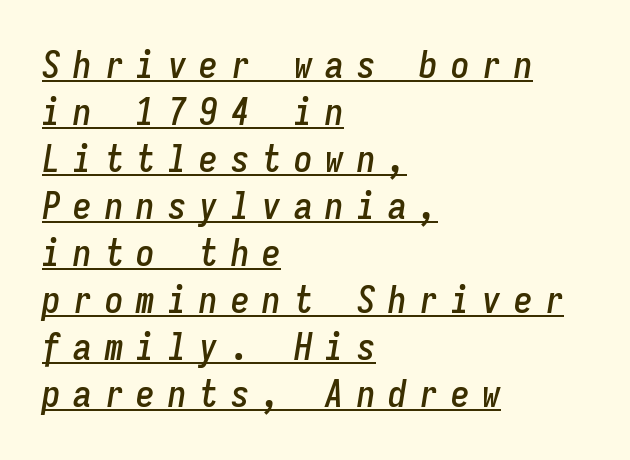
The image shows 37 px condensed type, italic (leaning right), monospaced; set left-aligned, normal line spacing (1.27x), unusually wide letter spacing (+0.35 em), underlined; low stroke contrast and a medium x-height.
